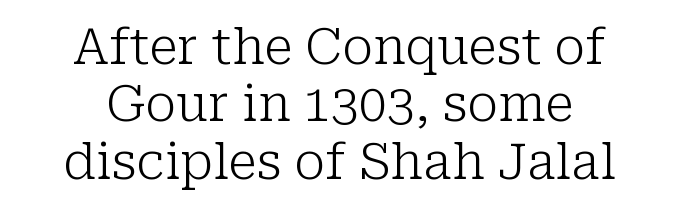
The image shows 50 px light serif type, upright; set centered, tight line spacing (1.15x), normal letter spacing, not underlined; low stroke contrast and a medium x-height.
